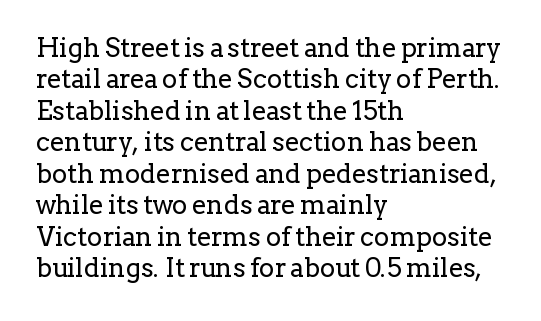
What stands out about the letter spacing? Nothing — it is the standard amount. The rendering anchors every line to the left-hand side. A light-to-regular cut is what we see here. Ordinary non-slanted type is in use.
